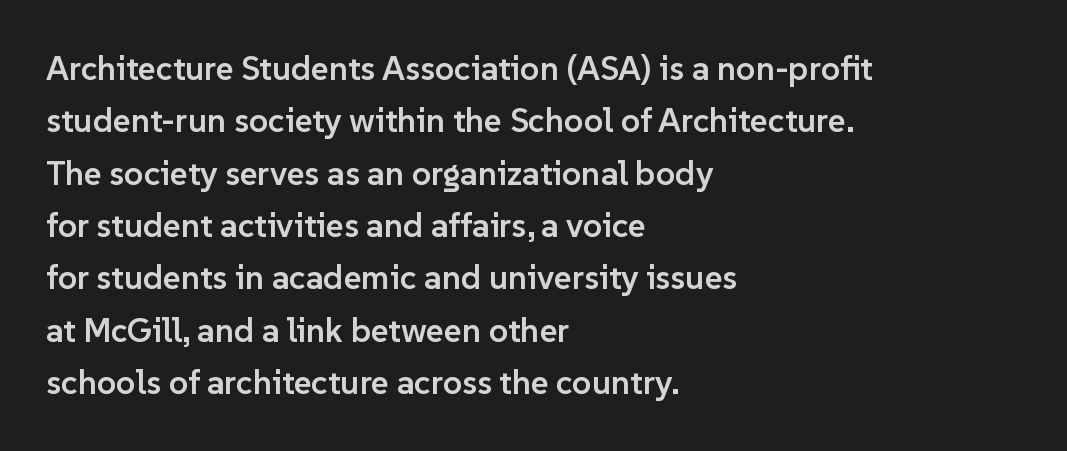
Q: Is the text bold? A: Semi-bold.
Q: Is the text italic (slanted)? A: No, it is upright.
Q: Is the typeface a serif or a sans-serif typeface? A: Sans-serif.
Q: Is the text underlined? A: No.
Q: How is the paragraph aligned? A: Left-aligned.
Q: Is the spacing between letters normal or unusually wide? A: Normal.
Q: Is the spacing between lines tight, normal or loose? A: Normal.
Q: Width (condensed, normal, or wide)? A: Normal.
Q: Stroke contrast? A: Low.
Q: x-height? A: Medium.
Q: Monospaced? A: No.
